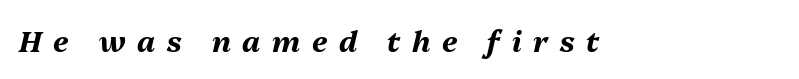
The image shows 29 px bold type, italic (leaning right); set unusually wide letter spacing (+0.4 em), not underlined; medium stroke contrast and a medium x-height.
